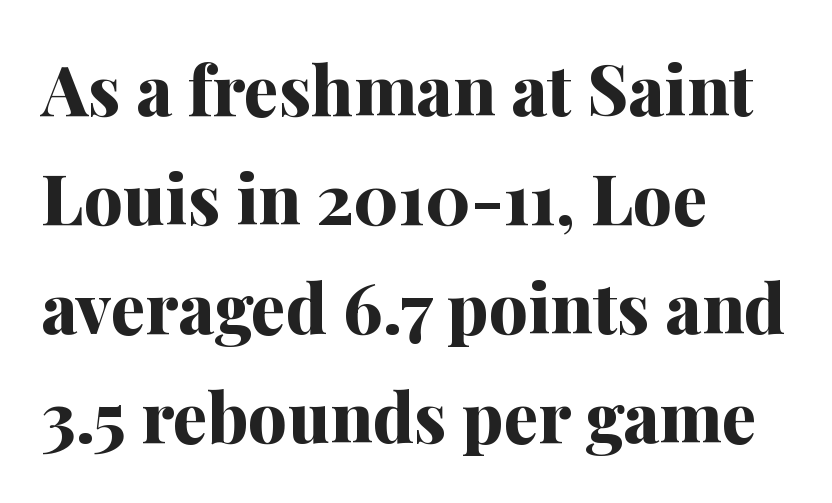
The image shows 69 px bold serif type, upright; set left-aligned, normal line spacing (1.58x), normal letter spacing, not underlined; medium stroke contrast and a medium x-height.
